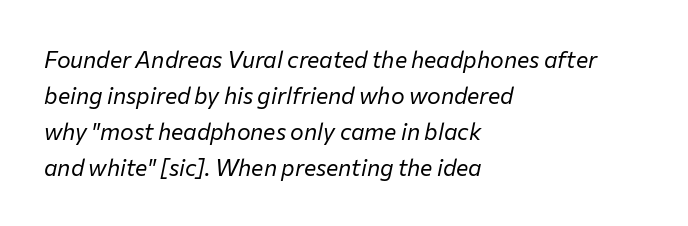
{"italic": "yes", "lean": "right", "slant_degrees": 12, "bold": "no", "underline": "no", "align": "left", "line_spacing": "normal", "line_spacing_ratio": 1.57, "letter_spacing": "normal", "letter_spacing_em": 0.0, "glyph_px": 23}
